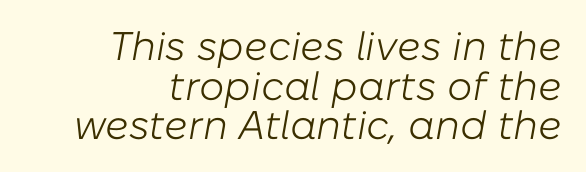
The image shows 40 px light type, italic (leaning right); set right-aligned, tight line spacing (0.99x), normal letter spacing, not underlined; low stroke contrast and a medium x-height.
